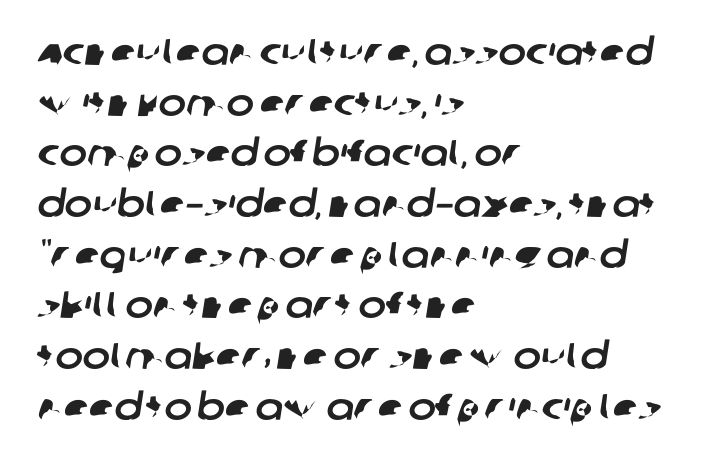
The ragged edge is on the right, which tells us the setting is flush left. You could call the tracking neutral — neither tight nor loose. Proportional: the letters do not fall into vertical columns. The lines sit at an ordinary, default distance from one another.
